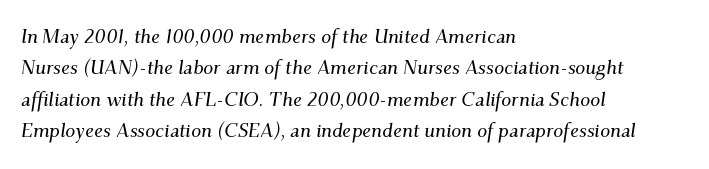
{"italic": "yes", "lean": "right", "slant_degrees": 9, "underline": "no", "align": "left", "line_spacing": "normal", "line_spacing_ratio": 1.57, "letter_spacing": "normal", "letter_spacing_em": 0.0, "glyph_px": 20}
